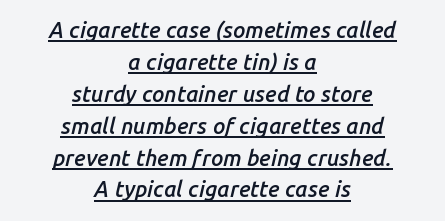
Q: Is the text bold? A: Semi-bold.
Q: Is the text italic (slanted)? A: Yes, it leans right by about 14 degrees.
Q: Is the text underlined? A: Yes.
Q: How is the paragraph aligned? A: Centered.
Q: Is the spacing between letters normal or unusually wide? A: Normal.
Q: Is the spacing between lines tight, normal or loose? A: Normal.
